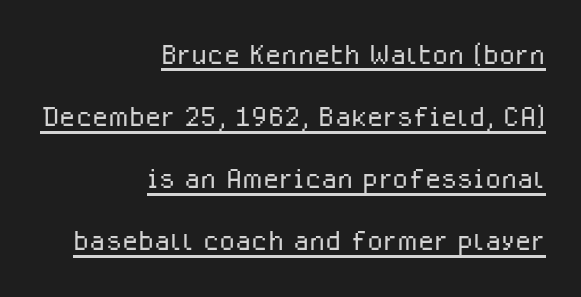
{"serif": "no", "italic": "no", "bold": "no", "weight": "light", "width": "normal", "stroke_contrast": "low", "x_height": "medium", "monospaced": "no", "underline": "yes", "align": "right", "line_spacing": "normal", "line_spacing_ratio": 1.68, "letter_spacing": "normal", "letter_spacing_em": 0.0, "glyph_px": 37}
